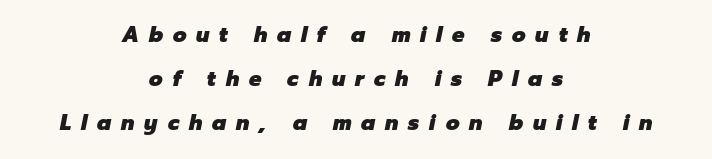
{"italic": "yes", "lean": "right", "slant_degrees": 12, "bold": "yes", "underline": "no", "align": "center", "line_spacing": "loose", "line_spacing_ratio": 2.1, "letter_spacing": "wide", "letter_spacing_em": 0.47, "glyph_px": 21}
